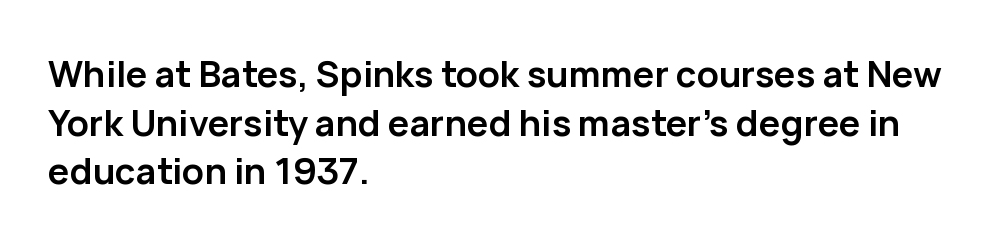
This sample has the flowing, uneven cadence of proportional lettering. The lettering stays uniformly vertical, giving the passage a roman look. Visually the block forms a straight wall on the left and a jagged coastline on the right. Students, this is bold: see how much ink each stroke carries.
